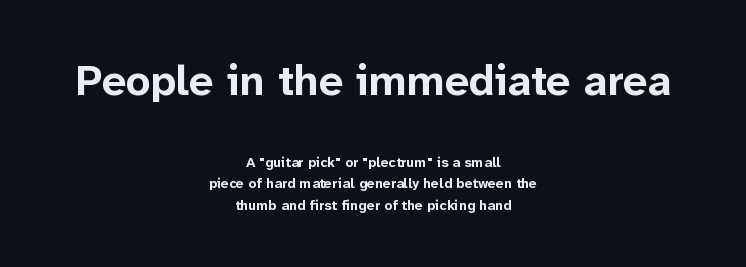
The image shows 43 px bold sans-serif type, upright; set centered, normal line spacing (1.54x), normal letter spacing, not underlined; the first (top) block is 3.07x larger; low stroke contrast and a medium x-height.
